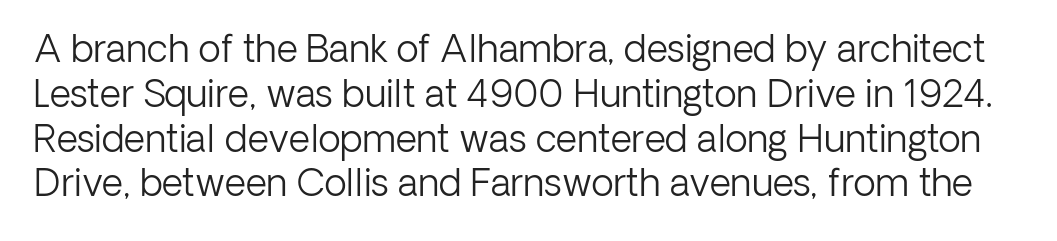
The image shows 37 px light sans-serif type, upright; set line spacing 1.21x, normal letter spacing, not underlined; low stroke contrast and a medium x-height.
